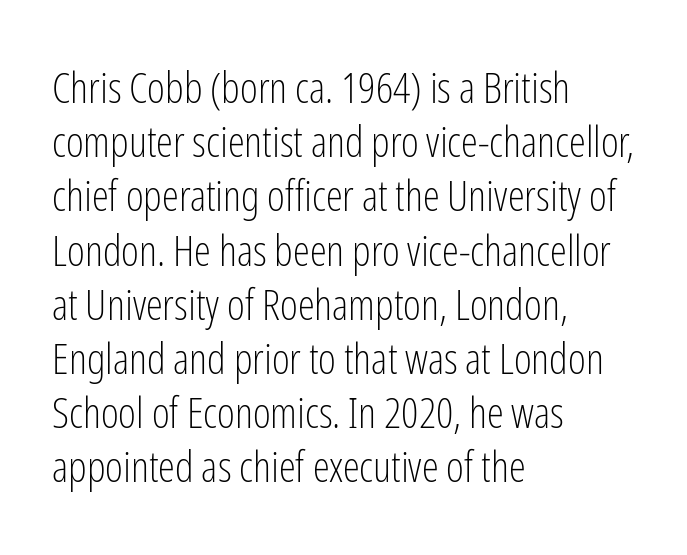
The image shows 43 px light, condensed sans-serif type, upright; set left-aligned, normal line spacing (1.26x), normal letter spacing, not underlined; low stroke contrast and a medium x-height.
